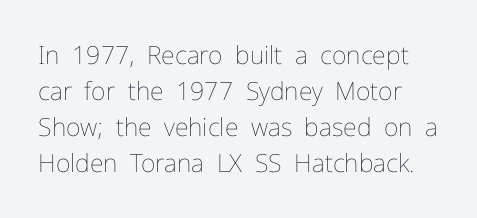
This rendering leaves character spacing at its baseline value. No heavy texture on the line: the type isn't bold. Unlike italic type, these characters show no tilt at all. Lines of text with bare space underneath. One glance says typical: line gaps are just what's usual.
